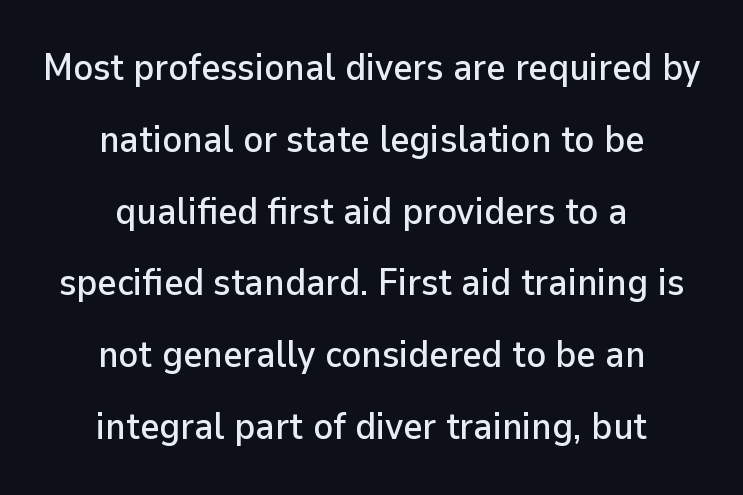
It's the straight-up-and-down kind of type. The words here are not underlined. A typesetter would call this leading open, well beyond the default. Letter spacing: default.
